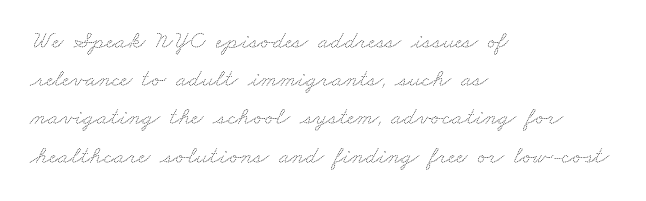
The image shows 25 px text type; set left-aligned, normal line spacing (1.53x), normal letter spacing, not underlined.
